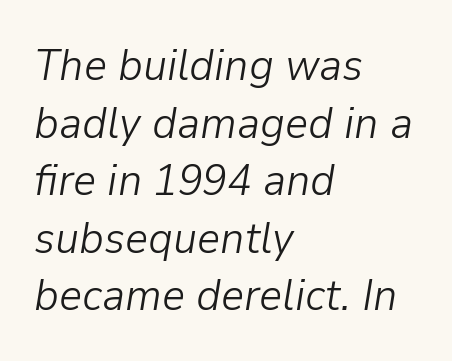
The image shows 45 px light type, italic (leaning right); set left-aligned, normal line spacing (1.28x), normal letter spacing, not underlined; low stroke contrast and a medium x-height.
